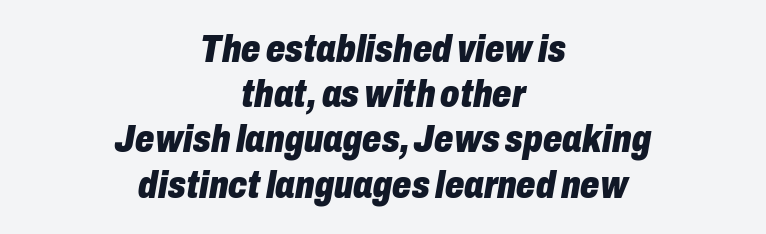
The image shows 38 px heavy, condensed type, italic (leaning right); set centered, line spacing 1.19x, normal letter spacing, not underlined; low stroke contrast and a medium x-height.
